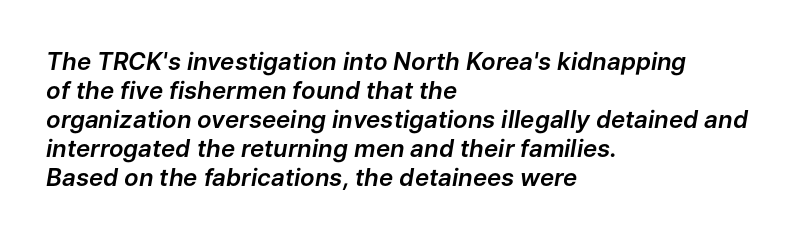
Q: Is the text italic (slanted)? A: Yes, it leans right by about 9 degrees.
Q: Is the text underlined? A: No.
Q: How is the paragraph aligned? A: Left-aligned.
Q: Is the spacing between letters normal or unusually wide? A: Normal.
